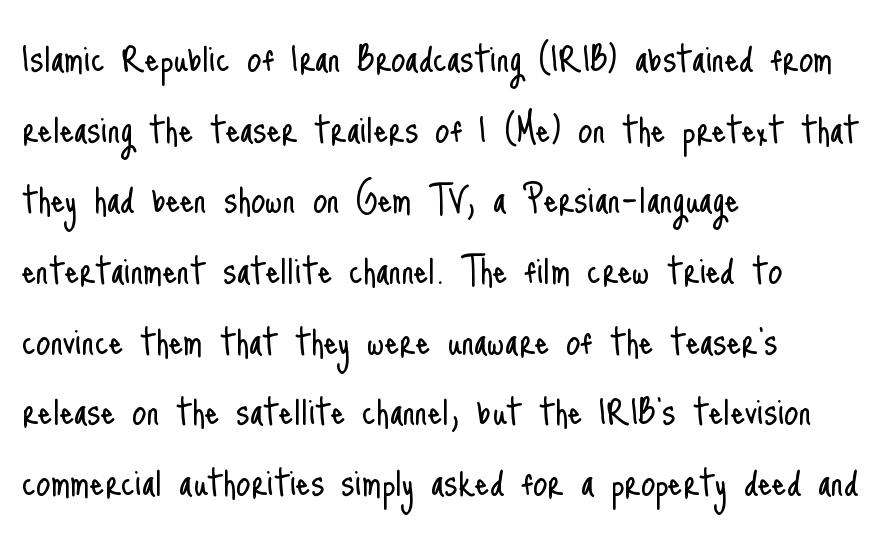
{"serif": "no", "italic": "no", "bold": "no", "weight": "light", "width": "condensed", "stroke_contrast": "low", "x_height": "small", "monospaced": "no", "underline": "no", "align": "left", "line_spacing": "normal", "line_spacing_ratio": 1.57, "letter_spacing": "normal", "letter_spacing_em": 0.0, "glyph_px": 45}
